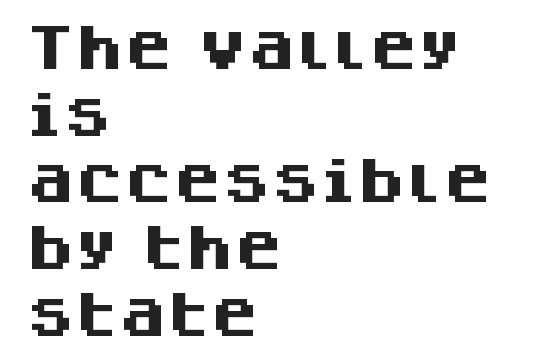
{"serif": "no", "italic": "no", "bold": "yes", "weight": "heavy", "width": "normal", "stroke_contrast": "medium", "x_height": "large", "monospaced": "no", "underline": "no", "align": "left", "line_spacing": "normal", "line_spacing_ratio": 1.36, "letter_spacing": "normal", "letter_spacing_em": 0.0, "glyph_px": 49}
